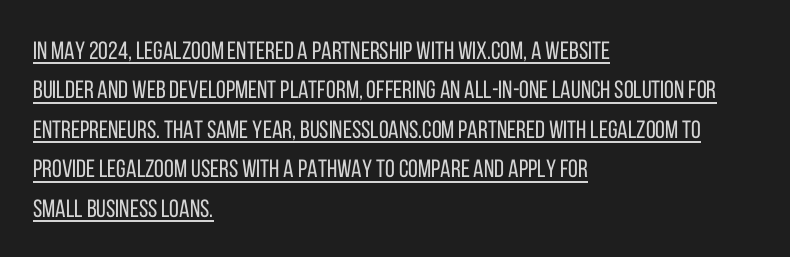
The image shows 25 px text type, upright; set left-aligned, normal line spacing (1.58x), normal letter spacing, underlined.
